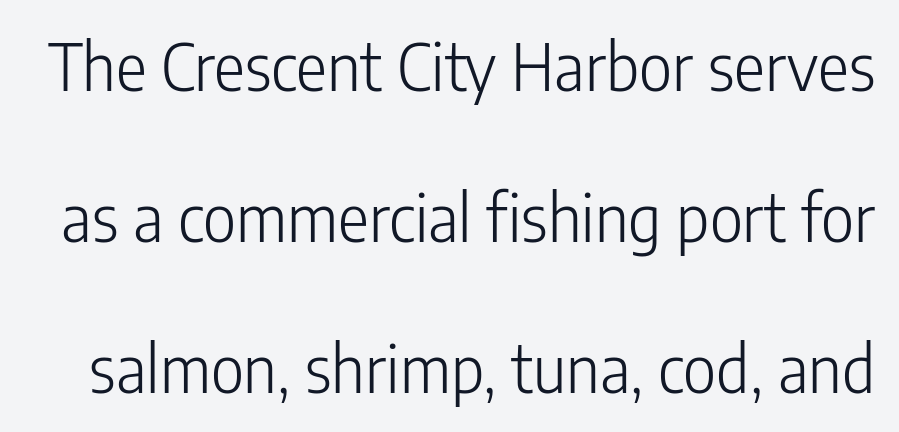
Q: Is the text bold? A: No.
Q: Is the text italic (slanted)? A: No, it is upright.
Q: Is the typeface a serif or a sans-serif typeface? A: Sans-serif.
Q: Is the text underlined? A: No.
Q: Is the spacing between letters normal or unusually wide? A: Normal.
Q: Is the spacing between lines tight, normal or loose? A: Loose.
Q: Width (condensed, normal, or wide)? A: Condensed.
Q: Stroke contrast? A: Low.
Q: x-height? A: Medium.
Q: Monospaced? A: No.
